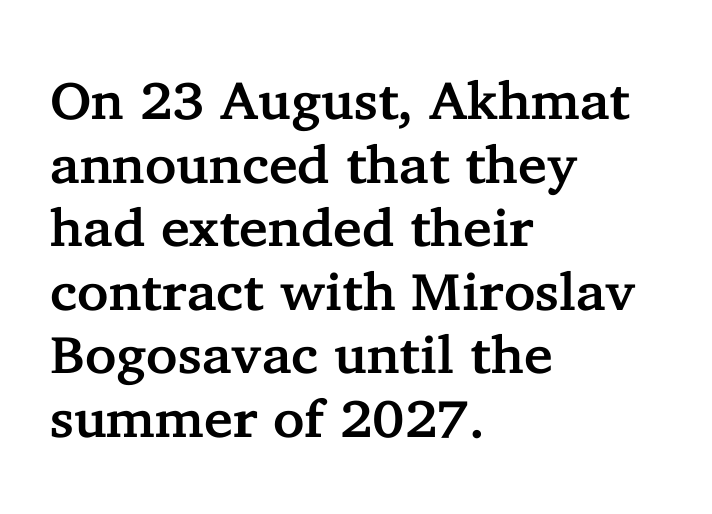
Q: Is the text italic (slanted)? A: No, it is upright.
Q: Is the typeface a serif or a sans-serif typeface? A: Serif.
Q: Is the text underlined? A: No.
Q: How is the paragraph aligned? A: Left-aligned.
Q: Is the spacing between letters normal or unusually wide? A: Normal.
Q: Width (condensed, normal, or wide)? A: Normal.
Q: Stroke contrast? A: Low.
Q: x-height? A: Medium.
Q: Monospaced? A: No.
